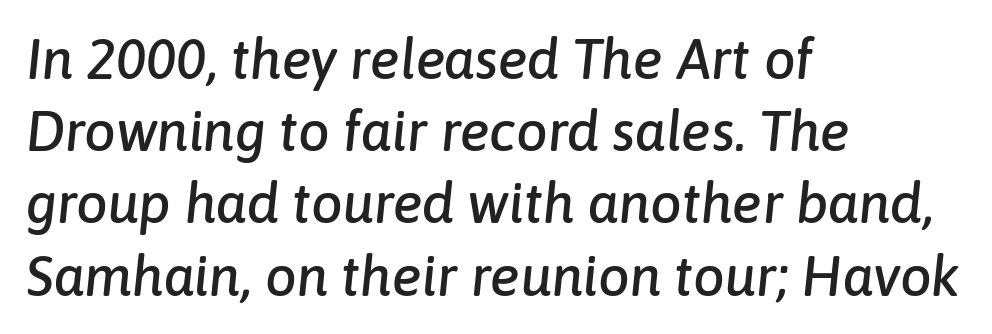
The image shows 56 px text type, italic (leaning right); set left-aligned, normal line spacing (1.29x), normal letter spacing, not underlined; low stroke contrast and a medium x-height.
